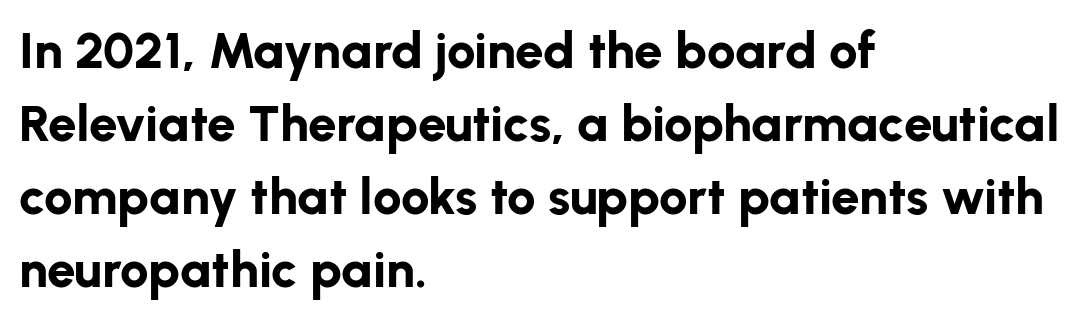
{"serif": "no", "italic": "no", "bold": "yes", "weight": "bold", "width": "normal", "stroke_contrast": "low", "x_height": "medium", "monospaced": "no", "underline": "no", "align": "left", "line_spacing": "normal", "line_spacing_ratio": 1.43, "letter_spacing": "normal", "letter_spacing_em": 0.0, "glyph_px": 51}
